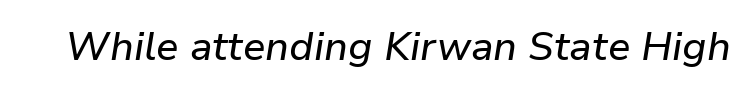
These lines were composed using italics. These lines are rendered in a variable-pitch font. The specimen omits any rule beneath the text block's lines. No extra tracking has been applied to these lines.
